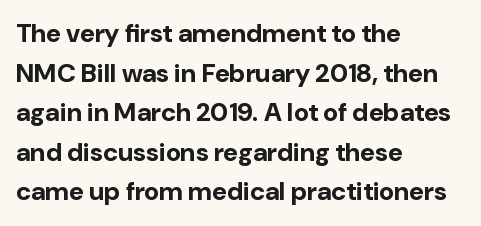
{"italic": "no", "bold": "yes", "underline": "no", "align": "left", "line_spacing": "normal", "line_spacing_ratio": 1.52, "letter_spacing": "normal", "letter_spacing_em": 0.0, "glyph_px": 26}
